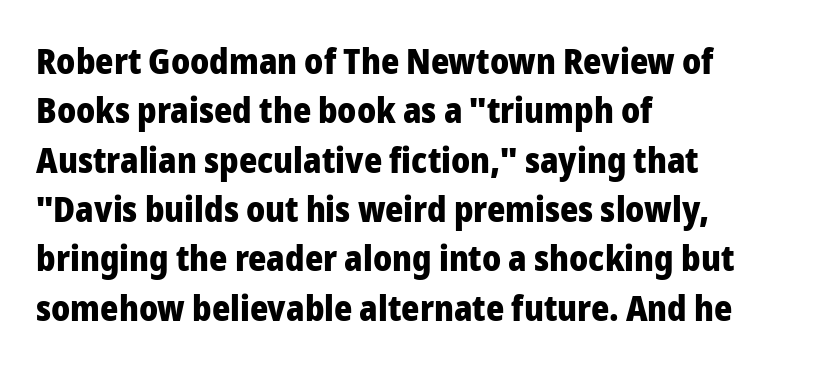
Line spacing here is normal. Nothing sits at the stroke ends, so this counts as sans-serif. The string is rendered with underlining switched off. Character widths vary here, with narrow letters taking less room than wide ones. A full-strength bold gives these letters their thick strokes.
